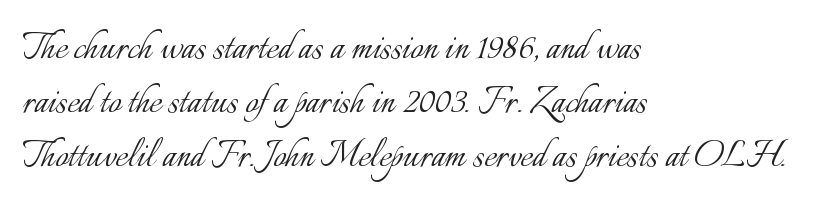
Line beginnings align vertically; line endings do not. The face looks like a standard text weight, possibly lighter. This sample uses plain, unmodified letter spacing. The letters advance in unequal steps, a hallmark of proportional type. Descenders hang freely into open space.
